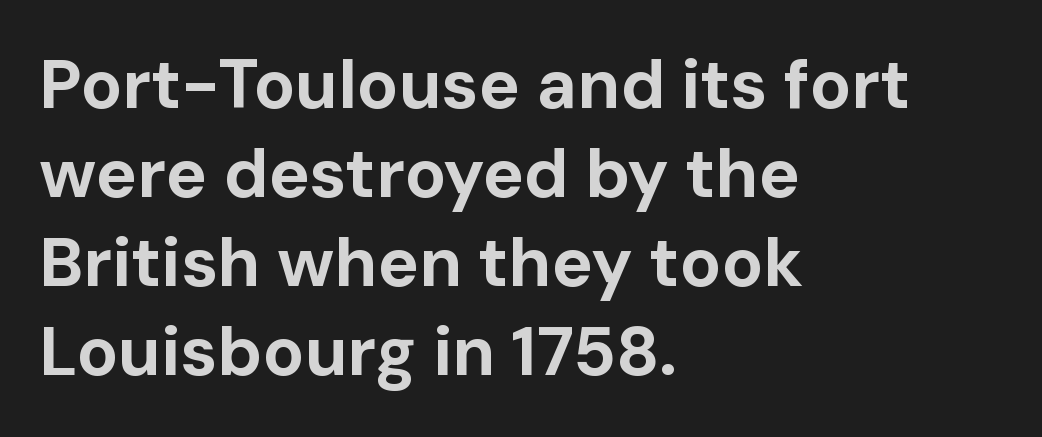
{"serif": "no", "italic": "no", "bold": "yes", "weight": "bold", "width": "normal", "stroke_contrast": "low", "x_height": "medium", "monospaced": "no", "underline": "no", "align": "left", "line_spacing": "normal", "line_spacing_ratio": 1.29, "letter_spacing": "normal", "letter_spacing_em": 0.0, "glyph_px": 69}
